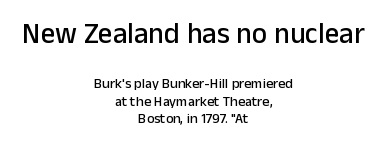
The image shows 29 px sans-serif type, upright; set centered, normal line spacing (1.25x), normal letter spacing, not underlined; the first (top) block is 2.07x larger; low stroke contrast and a medium x-height.
